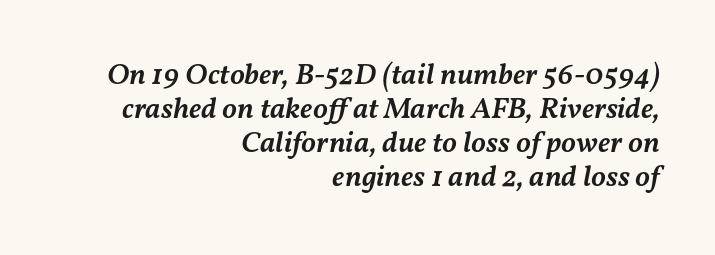
The rendering uses natural spacing where letterforms have individual widths. Designer's note — italics engaged. Underline: absent. You could barely slide anything between these rows. In terms of weight, the rendering is demibold, just under bold.
